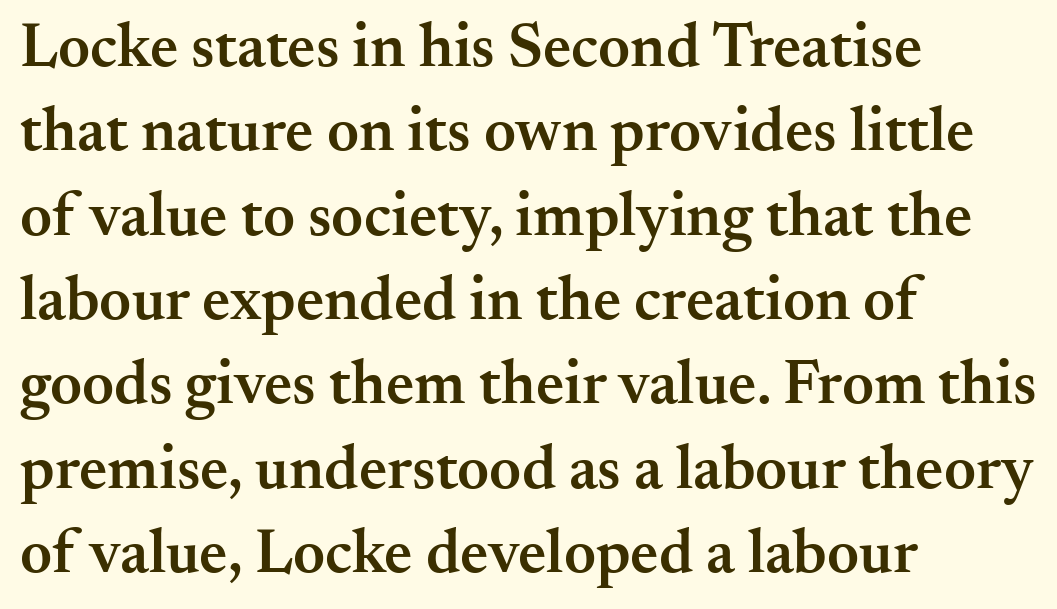
The image shows 62 px semibold serif type, upright; set left-aligned, normal line spacing (1.36x), normal letter spacing, not underlined; medium stroke contrast and a small x-height.
